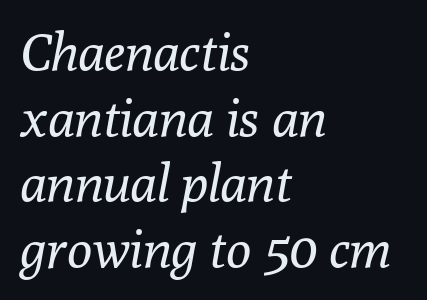
Q: Is the text bold? A: No.
Q: Is the text italic (slanted)? A: Yes, it leans right by about 10 degrees.
Q: Is the typeface a serif or a sans-serif typeface? A: Serif.
Q: Is the text underlined? A: No.
Q: How is the paragraph aligned? A: Left-aligned.
Q: Is the spacing between letters normal or unusually wide? A: Normal.
Q: Is the spacing between lines tight, normal or loose? A: Normal.
Q: Width (condensed, normal, or wide)? A: Normal.
Q: Stroke contrast? A: Low.
Q: x-height? A: Medium.
Q: Monospaced? A: No.
